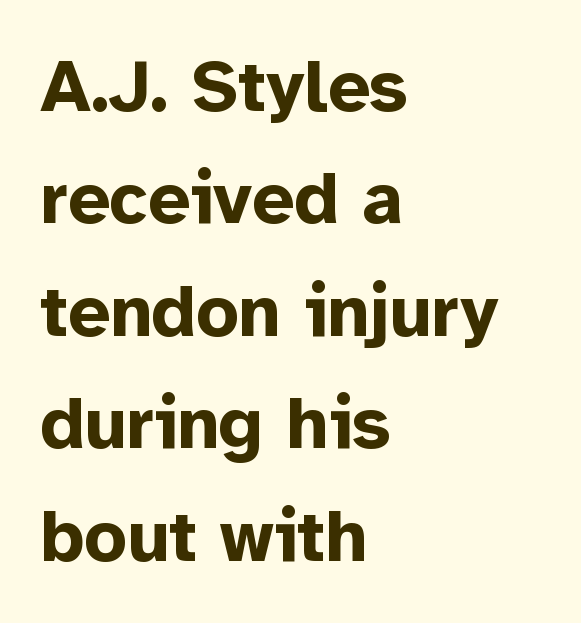
{"serif": "no", "italic": "no", "bold": "yes", "weight": "bold", "width": "normal", "stroke_contrast": "low", "x_height": "medium", "monospaced": "no", "underline": "no", "align": "left", "line_spacing": "normal", "line_spacing_ratio": 1.52, "letter_spacing": "normal", "letter_spacing_em": 0.0, "glyph_px": 74}
